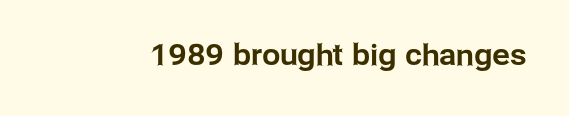
{"serif": "no", "italic": "no", "width": "normal", "stroke_contrast": "low", "x_height": "medium", "monospaced": "no", "underline": "no", "letter_spacing": "normal", "letter_spacing_em": 0.0, "glyph_px": 29}
